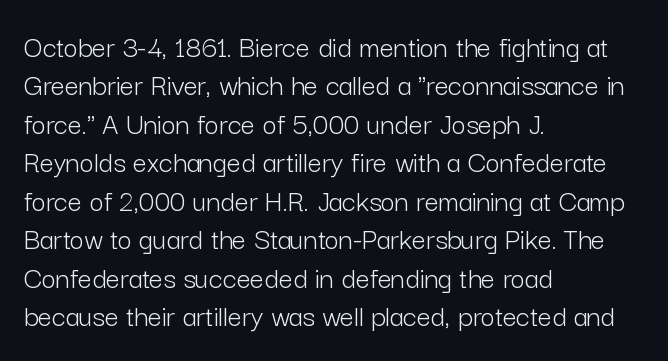
{"serif": "no", "italic": "no", "bold": "no", "weight": "light", "width": "normal", "stroke_contrast": "low", "x_height": "medium", "monospaced": "no", "underline": "no", "align": "left", "line_spacing_ratio": 1.24, "letter_spacing": "normal", "letter_spacing_em": 0.0, "glyph_px": 31}
